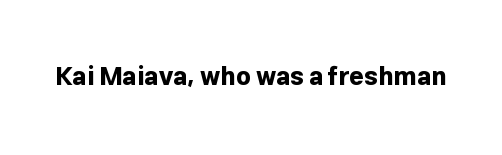
Q: Is the text bold? A: Yes.
Q: Is the text italic (slanted)? A: No, it is upright.
Q: Is the text underlined? A: No.
Q: Is the spacing between letters normal or unusually wide? A: Normal.
